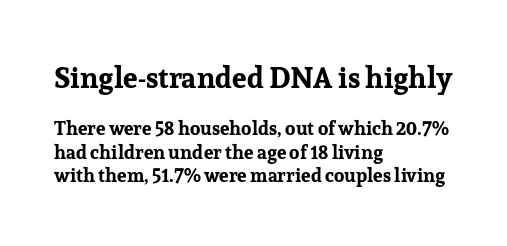
Q: Is the text bold? A: Yes.
Q: Is the text italic (slanted)? A: No, it is upright.
Q: Is the typeface a serif or a sans-serif typeface? A: Serif.
Q: Is the text underlined? A: No.
Q: How is the paragraph aligned? A: Left-aligned.
Q: Is the spacing between letters normal or unusually wide? A: Normal.
Q: Which block of text is set in a larger size, the first (top) or the second (bottom)? A: The first (top) one.
Q: Width (condensed, normal, or wide)? A: Normal.
Q: Stroke contrast? A: Low.
Q: x-height? A: Medium.
Q: Monospaced? A: No.
